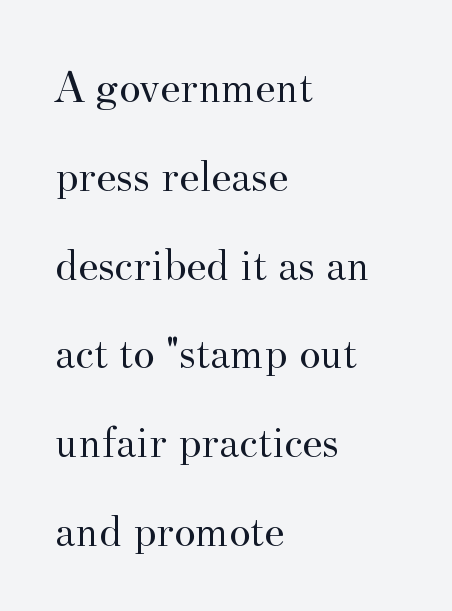
{"serif": "yes", "italic": "no", "bold": "no", "weight": "regular", "width": "normal", "stroke_contrast": "medium", "x_height": "small", "monospaced": "no", "underline": "no", "align": "left", "line_spacing": "loose", "line_spacing_ratio": 1.93, "letter_spacing": "normal", "letter_spacing_em": 0.0, "glyph_px": 46}
